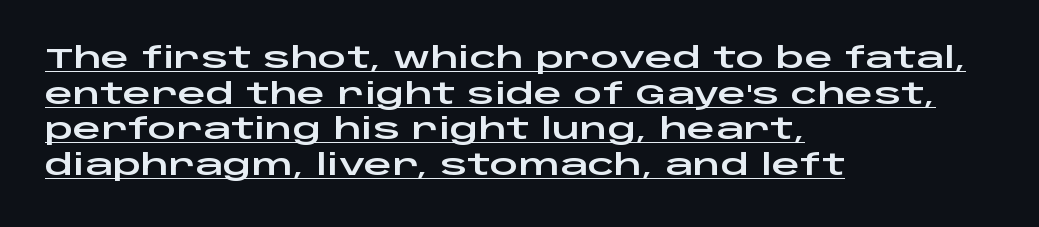
The face used here is proportionally spaced, like ordinary book or web type. The space between consecutive lines is moderate. Notice how the passage keeps a crisp vertical edge on the left only. Glance below the letters and you will spot a drawn line. Font category for this specimen: sans-serif. In terms of letterspacing, this is plain default setting.
